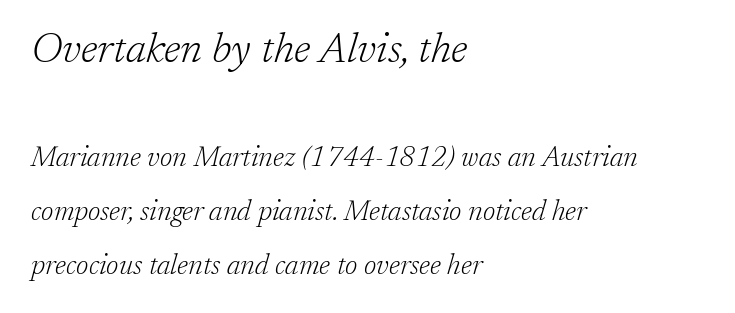
{"serif": "yes", "italic": "yes", "lean": "right", "slant_degrees": 17, "bold": "no", "weight": "light", "width": "normal", "stroke_contrast": "low", "x_height": "medium", "monospaced": "no", "underline": "no", "align": "left", "line_spacing": "loose", "line_spacing_ratio": 1.92, "letter_spacing": "normal", "letter_spacing_em": 0.0, "larger_block": "first", "size_ratio": 1.5, "glyph_px": 42}
